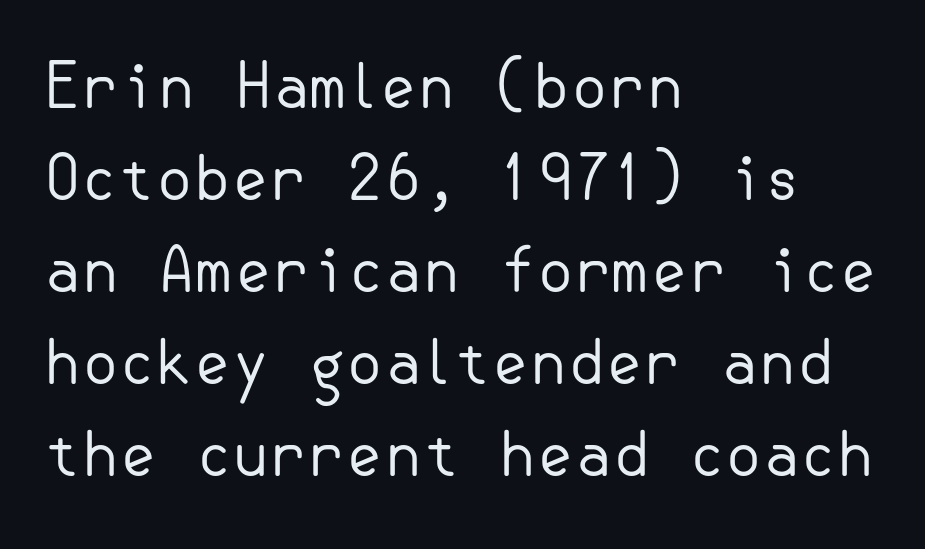
Q: Is the text bold? A: No.
Q: Is the text italic (slanted)? A: No, it is upright.
Q: Is the typeface a serif or a sans-serif typeface? A: Sans-serif.
Q: Is the text underlined? A: No.
Q: How is the paragraph aligned? A: Left-aligned.
Q: Is the spacing between letters normal or unusually wide? A: Normal.
Q: Is the spacing between lines tight, normal or loose? A: Normal.
Q: Width (condensed, normal, or wide)? A: Normal.
Q: Stroke contrast? A: Low.
Q: x-height? A: Small.
